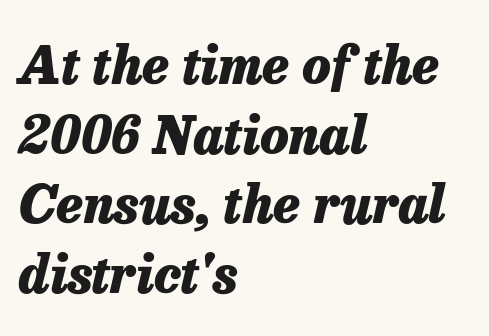
Q: Is the text bold? A: Yes.
Q: Is the text italic (slanted)? A: Yes, it leans right by about 13 degrees.
Q: Is the text underlined? A: No.
Q: How is the paragraph aligned? A: Left-aligned.
Q: Is the spacing between letters normal or unusually wide? A: Normal.
Q: Is the spacing between lines tight, normal or loose? A: Normal.
Q: Width (condensed, normal, or wide)? A: Normal.
Q: Stroke contrast? A: Low.
Q: x-height? A: Medium.
Q: Monospaced? A: No.
